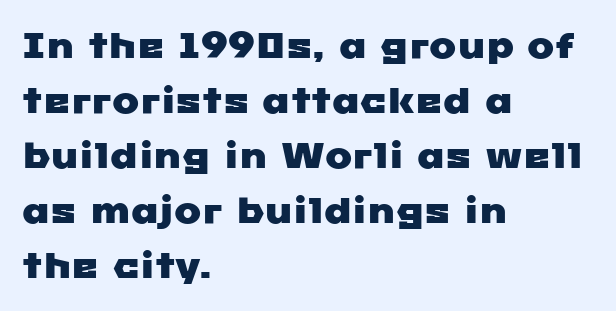
The image shows 36 px wide sans-serif type; set left-aligned, normal line spacing (1.53x), normal letter spacing, not underlined; low stroke contrast and a medium x-height.
